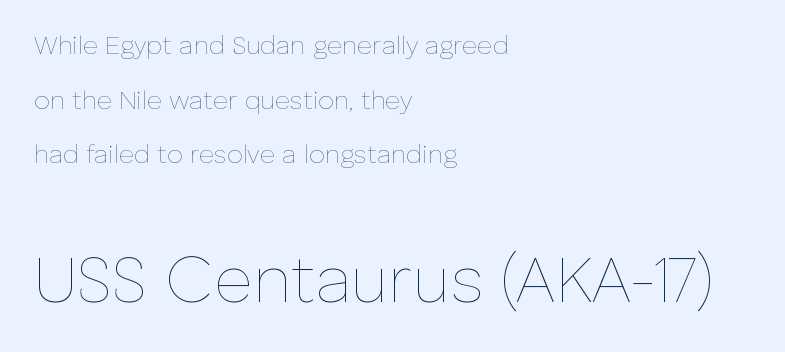
The image shows 66 px thin type, upright; set left-aligned, loose line spacing (2.1x), normal letter spacing, not underlined; the second (bottom) block is 2.54x larger; low stroke contrast and a medium x-height.
